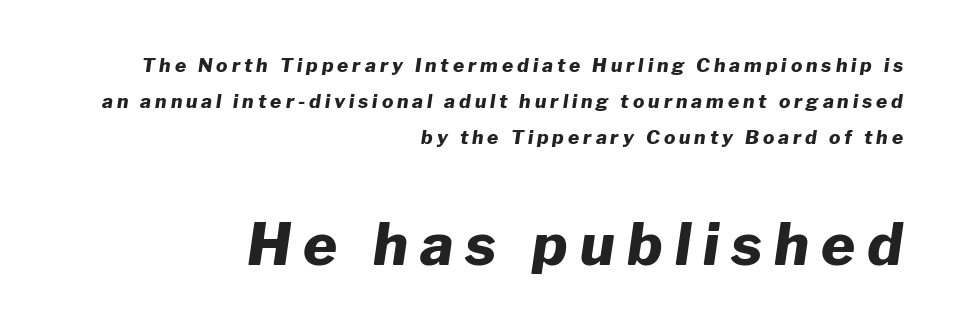
Does extra space separate the letters? Yes, quite a lot of it. The rendering uses natural spacing where letterforms have individual widths. Its strokes are broad and dark, the hallmark of bold type. Small over large — that's the arrangement of the two blocks here. Leading is clearly above the norm, producing a sparse column.
